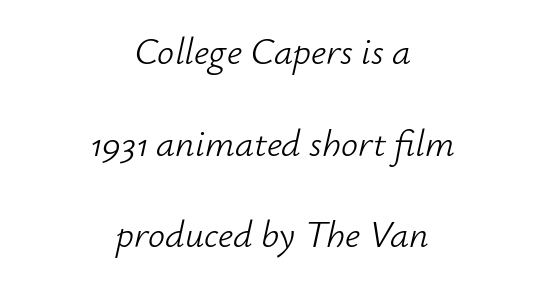
{"italic": "yes", "lean": "right", "slant_degrees": 12, "bold": "no", "weight": "light", "width": "normal", "stroke_contrast": "low", "x_height": "small", "monospaced": "no", "underline": "no", "align": "center", "line_spacing": "loose", "line_spacing_ratio": 2.41, "letter_spacing": "normal", "letter_spacing_em": 0.0, "glyph_px": 38}
